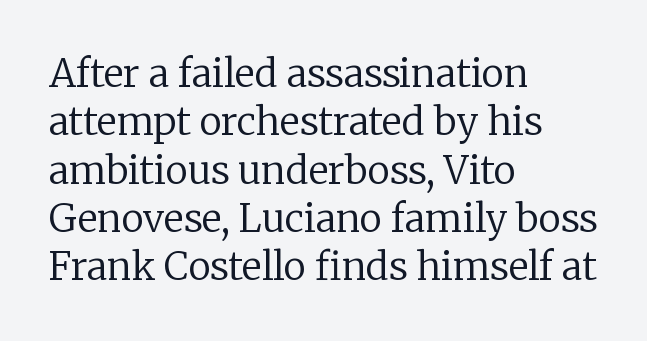
The image shows 38 px regular-weight serif type, upright; set left-aligned, normal line spacing (1.27x), normal letter spacing, not underlined; low stroke contrast and a medium x-height.
